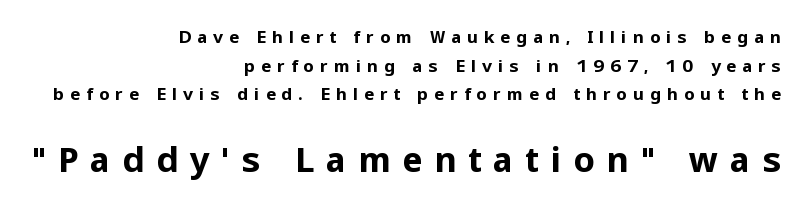
Q: Is the text bold? A: Yes.
Q: Is the text italic (slanted)? A: No, it is upright.
Q: Is the typeface a serif or a sans-serif typeface? A: Sans-serif.
Q: Is the text underlined? A: No.
Q: How is the paragraph aligned? A: Right-aligned.
Q: Is the spacing between letters normal or unusually wide? A: Unusually wide.
Q: Is the spacing between lines tight, normal or loose? A: Normal.
Q: Which block of text is set in a larger size, the first (top) or the second (bottom)? A: The second (bottom) one.
Q: Width (condensed, normal, or wide)? A: Normal.
Q: Stroke contrast? A: Low.
Q: x-height? A: Medium.
Q: Monospaced? A: No.
